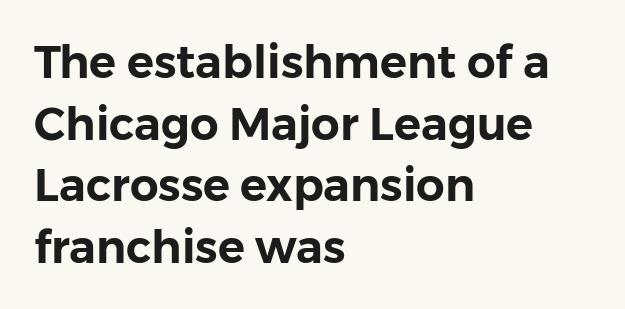
Default kerning and tracking; the words read as compact shapes. The lines in this sample share a left origin and differ only in where they stop. It's the straight-up-and-down kind of type. Here the designer chose a conventional face with non-uniform glyph widths. Regular leading. The typeface chosen for these lines omits serifs.
